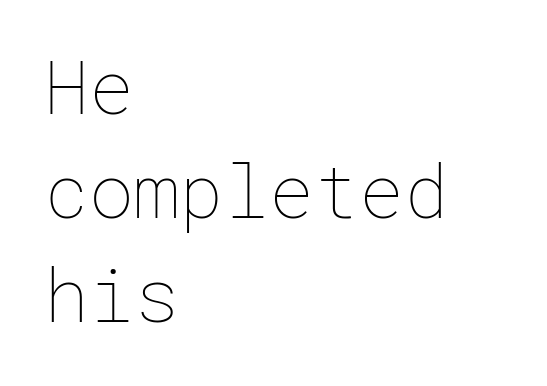
Q: Is the text bold? A: No.
Q: Is the text italic (slanted)? A: No, it is upright.
Q: Is the text underlined? A: No.
Q: How is the paragraph aligned? A: Left-aligned.
Q: Is the spacing between letters normal or unusually wide? A: Normal.
Q: Is the spacing between lines tight, normal or loose? A: Normal.
Q: Width (condensed, normal, or wide)? A: Normal.
Q: Stroke contrast? A: Low.
Q: x-height? A: Medium.
